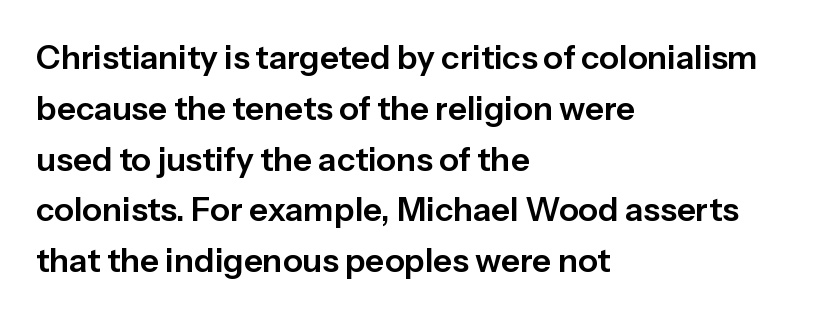
Q: Is the text italic (slanted)? A: No, it is upright.
Q: Is the typeface a serif or a sans-serif typeface? A: Sans-serif.
Q: Is the text underlined? A: No.
Q: How is the paragraph aligned? A: Left-aligned.
Q: Is the spacing between letters normal or unusually wide? A: Normal.
Q: Is the spacing between lines tight, normal or loose? A: Normal.
Q: Width (condensed, normal, or wide)? A: Normal.
Q: Stroke contrast? A: Low.
Q: x-height? A: Medium.
Q: Monospaced? A: No.
